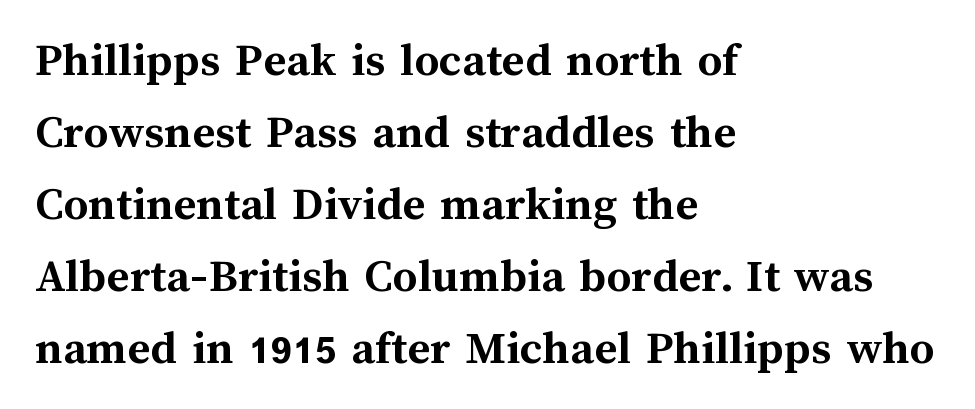
The image shows 49 px semibold type, upright; set left-aligned, normal line spacing (1.47x), normal letter spacing, not underlined; medium stroke contrast and a medium x-height.
